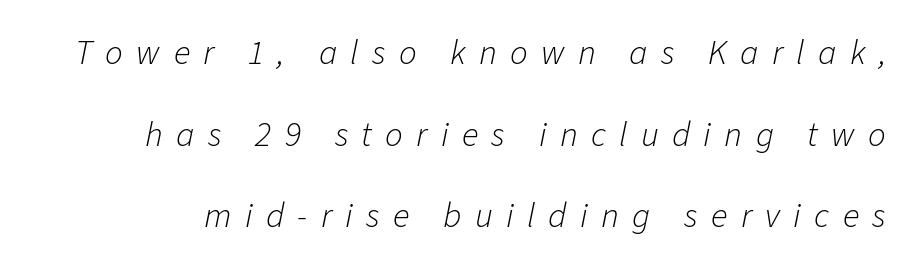
Does the leading feel generous? Absolutely, it's lavish. Italic: yes, the glyphs are oblique. The font sits on the lighter half of the weight spectrum, regular included. Is this a fixed-width face? No — the glyphs have proportional, varying widths. Any mark beneath the type? The region is blank.
